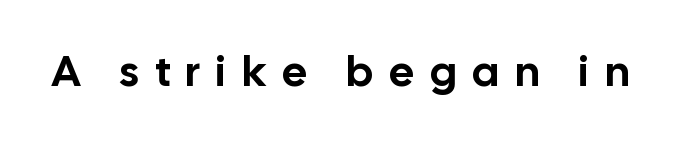
The letters are spread apart with noticeably loose tracking. To sum up the face: it is a sans, with no serifs. A clean baseline with only descenders dipping below it. Posture: vertical.
